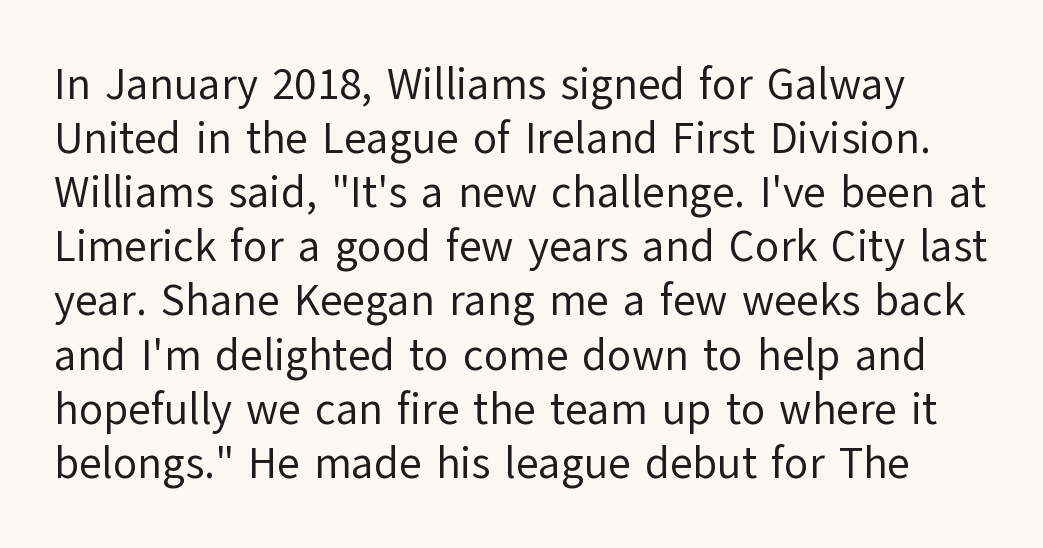
Q: Is the text bold? A: No.
Q: Is the text italic (slanted)? A: No, it is upright.
Q: Is the typeface a serif or a sans-serif typeface? A: Sans-serif.
Q: Is the text underlined? A: No.
Q: Is the spacing between letters normal or unusually wide? A: Normal.
Q: Width (condensed, normal, or wide)? A: Normal.
Q: Stroke contrast? A: Low.
Q: x-height? A: Medium.
Q: Monospaced? A: No.
